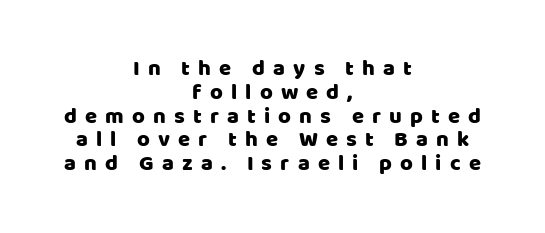
Q: Is the text italic (slanted)? A: No, it is upright.
Q: Is the text underlined? A: No.
Q: How is the paragraph aligned? A: Centered.
Q: Is the spacing between letters normal or unusually wide? A: Unusually wide.
Q: Is the spacing between lines tight, normal or loose? A: Tight.
